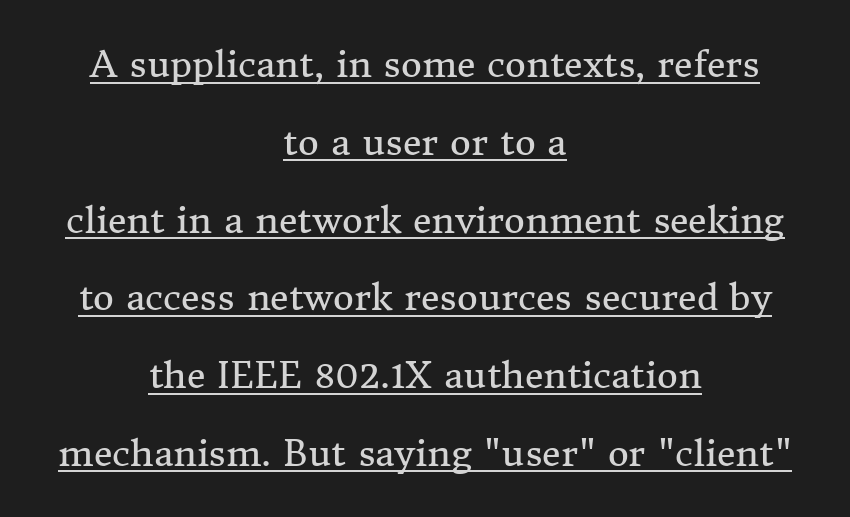
Caption: standard tracking, unaltered. Weight: in the light-to-regular range. Where is the straight margin? There isn't one; the lines are centered. I'd call this a serif setting — the letters wear small feet.
